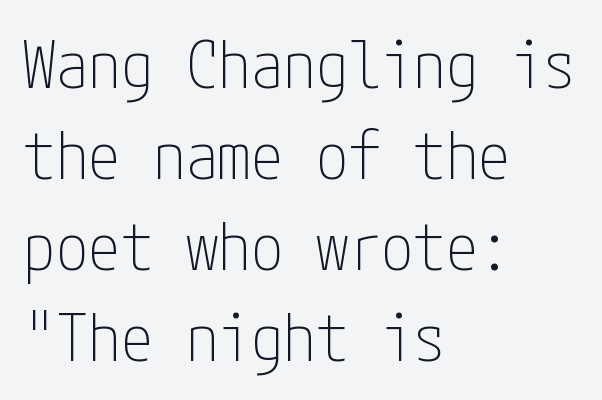
The image shows 65 px thin, condensed sans-serif type, upright; set left-aligned, normal line spacing (1.4x), normal letter spacing, not underlined; low stroke contrast and a medium x-height.
